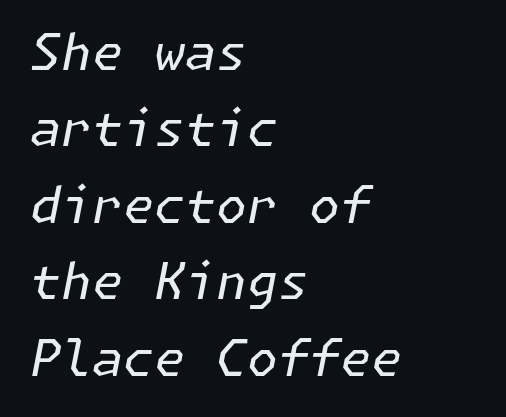
Q: Is the text bold? A: No.
Q: Is the text italic (slanted)? A: Yes, it leans right by about 11 degrees.
Q: Is the text underlined? A: No.
Q: How is the paragraph aligned? A: Left-aligned.
Q: Is the spacing between letters normal or unusually wide? A: Normal.
Q: Is the spacing between lines tight, normal or loose? A: Normal.
Q: Width (condensed, normal, or wide)? A: Normal.
Q: Stroke contrast? A: Low.
Q: x-height? A: Medium.
